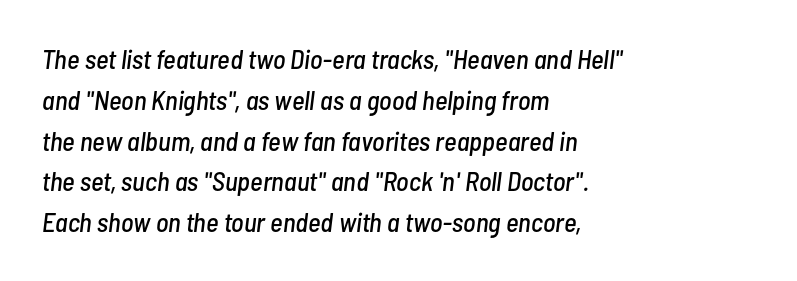
Q: Is the text italic (slanted)? A: Yes, it leans right by about 7 degrees.
Q: Is the text underlined? A: No.
Q: How is the paragraph aligned? A: Left-aligned.
Q: Is the spacing between letters normal or unusually wide? A: Normal.
Q: Is the spacing between lines tight, normal or loose? A: Normal.
